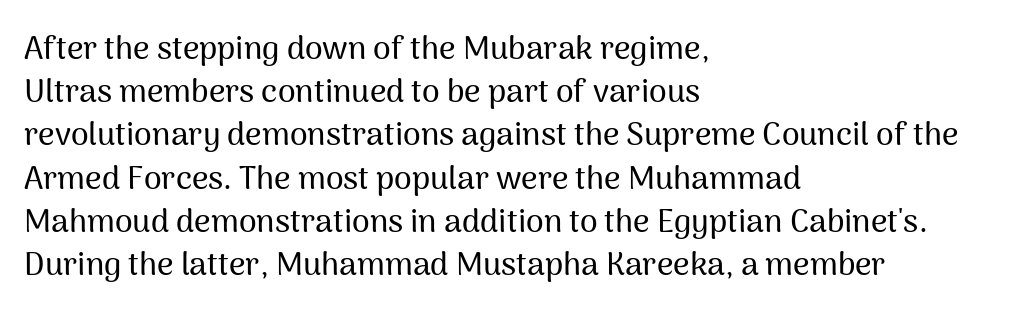
The leading is moderate, giving the passage an even texture. You can tell it's not italic because the verticals are truly vertical. Unlike a traditional serif, this face leaves its strokes unadorned. Any mark beneath the type? The region is blank.
